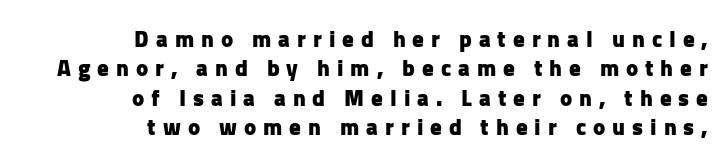
The image shows 23 px bold type, upright; set right-aligned, normal line spacing (1.28x), unusually wide letter spacing (+0.3 em), not underlined.
